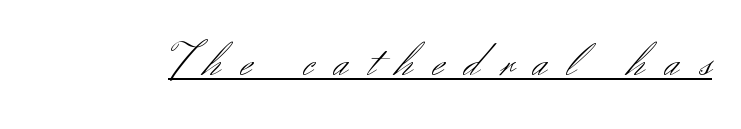
Stems here are at most as thick as an everyday book face. A typesetter would label this face a sans. This rendering features underlined lettering. These lines are rendered in a variable-pitch font. The line texture is sparse and dotted thanks to wide tracking.
